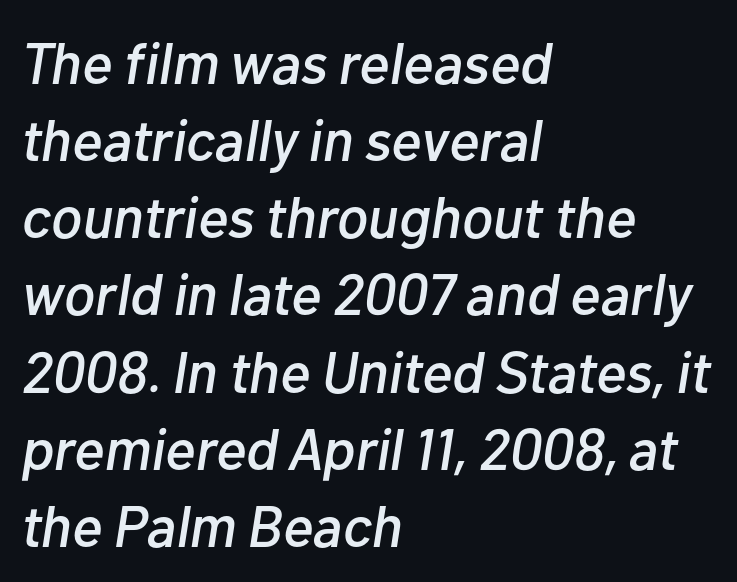
{"italic": "yes", "lean": "right", "slant_degrees": 10, "width": "normal", "stroke_contrast": "low", "x_height": "medium", "monospaced": "no", "underline": "no", "align": "left", "line_spacing": "normal", "line_spacing_ratio": 1.33, "letter_spacing": "normal", "letter_spacing_em": 0.0, "glyph_px": 58}
